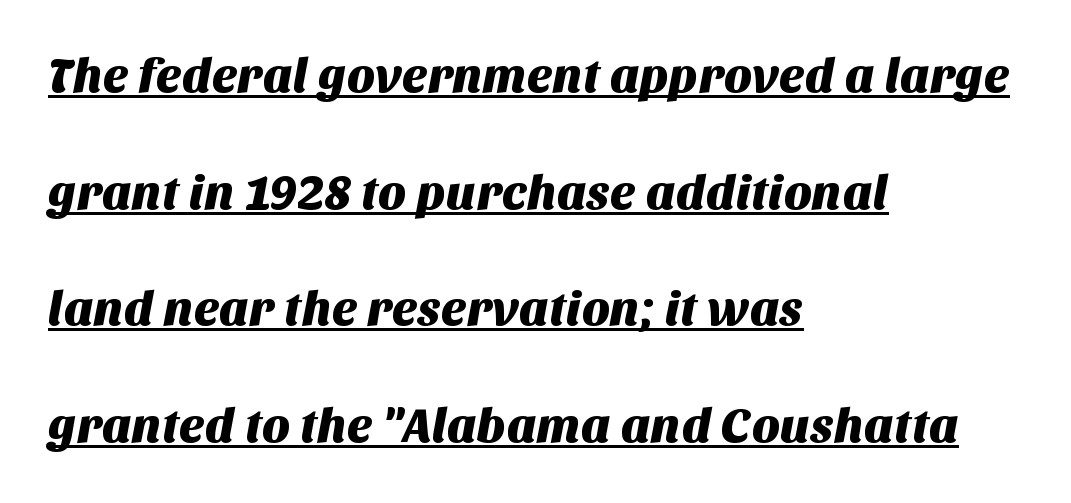
{"serif": "no", "width": "normal", "stroke_contrast": "medium", "x_height": "large", "monospaced": "no", "underline": "yes", "align": "left", "line_spacing": "loose", "line_spacing_ratio": 2.43, "letter_spacing": "normal", "letter_spacing_em": 0.0, "glyph_px": 48}
